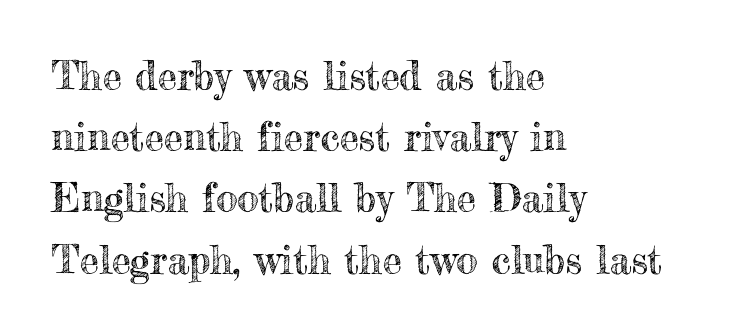
The specimen omits any rule beneath the text block's lines. A student would call this left alignment; a typographer would say flush left, rag right. These lines were composed using upright roman letters. Successive baselines arrive at the customary interval. A typesetter would call this zero additional tracking. The rendering uses natural spacing where letterforms have individual widths.
